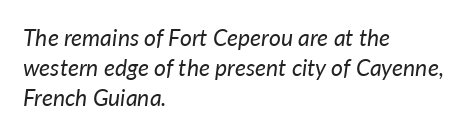
Q: Is the text bold? A: No.
Q: Is the text italic (slanted)? A: Yes, it leans right by about 7 degrees.
Q: Is the text underlined? A: No.
Q: How is the paragraph aligned? A: Left-aligned.
Q: Is the spacing between letters normal or unusually wide? A: Normal.
Q: Is the spacing between lines tight, normal or loose? A: Normal.
